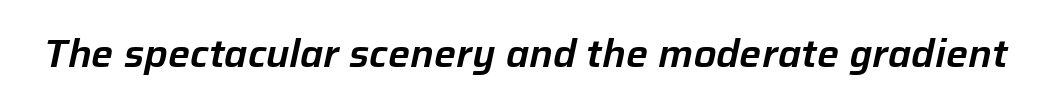
{"italic": "yes", "lean": "right", "slant_degrees": 12, "width": "normal", "stroke_contrast": "low", "x_height": "medium", "monospaced": "no", "underline": "no", "letter_spacing": "normal", "letter_spacing_em": 0.0, "glyph_px": 39}
